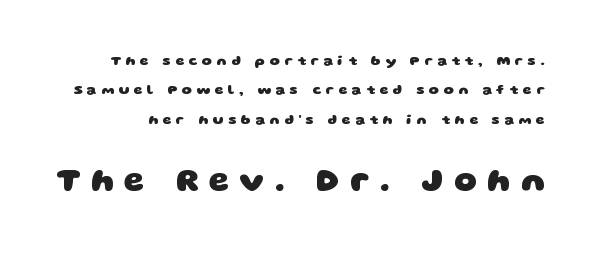
Q: Is the text bold? A: Yes.
Q: Is the typeface a serif or a sans-serif typeface? A: Sans-serif.
Q: Is the text underlined? A: No.
Q: Is the spacing between letters normal or unusually wide? A: Unusually wide.
Q: Is the spacing between lines tight, normal or loose? A: Loose.
Q: Which block of text is set in a larger size, the first (top) or the second (bottom)? A: The second (bottom) one.
Q: Width (condensed, normal, or wide)? A: Wide.
Q: Stroke contrast? A: Low.
Q: x-height? A: Large.
Q: Monospaced? A: No.
